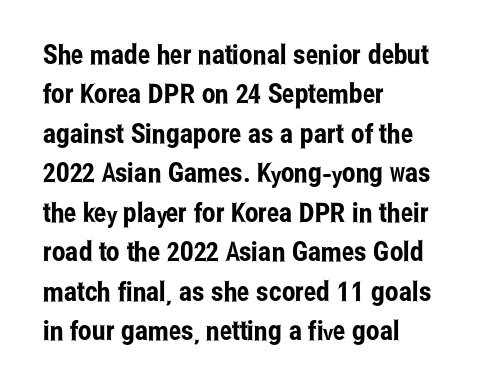
Q: Is the text italic (slanted)? A: No, it is upright.
Q: Is the text underlined? A: No.
Q: How is the paragraph aligned? A: Left-aligned.
Q: Is the spacing between letters normal or unusually wide? A: Normal.
Q: Is the spacing between lines tight, normal or loose? A: Normal.
